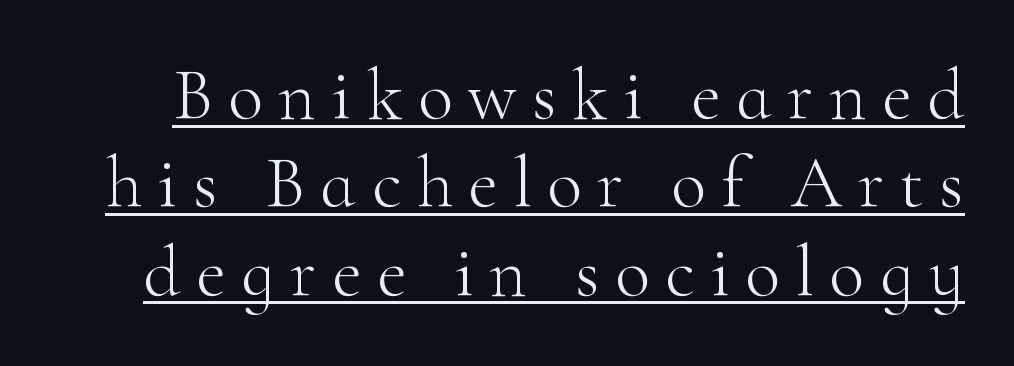
The image shows 73 px light serif type, upright; set line spacing 1.21x, unusually wide letter spacing (+0.21 em), underlined; high stroke contrast and a small x-height.
